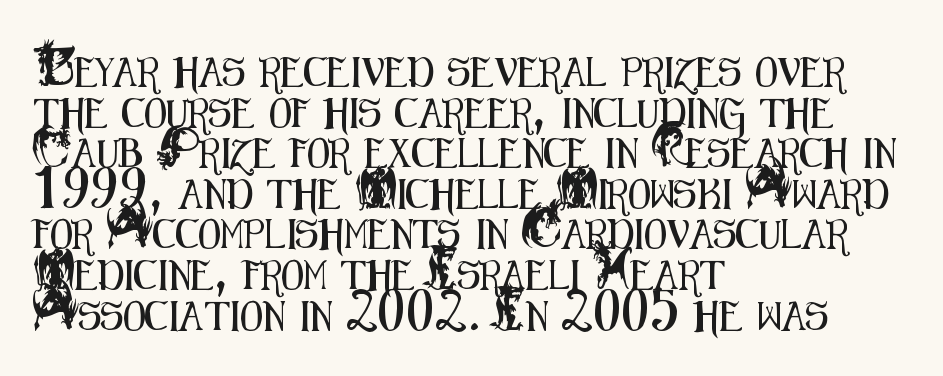
The image shows 29 px condensed sans-serif type, upright; set left-aligned, normal line spacing (1.4x), normal letter spacing, not underlined; medium stroke contrast and a small x-height.
